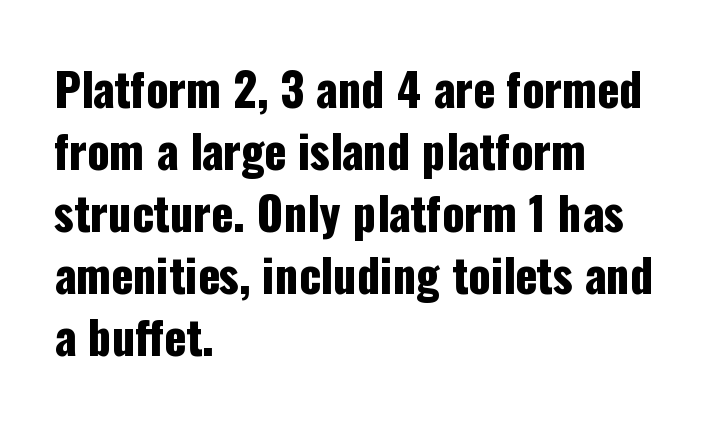
The image shows 45 px condensed sans-serif type, upright; set left-aligned, normal line spacing (1.38x), normal letter spacing, not underlined; low stroke contrast and a medium x-height.
